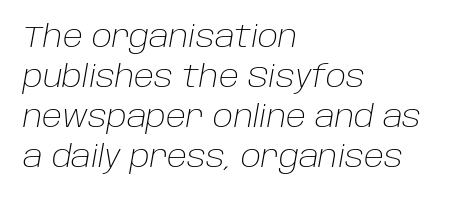
The foot of each line stays bare and open. Do the characters align in a grid? No, the font is proportional. The lines in this sample share a left origin and differ only in where they stop. Glyph-to-glyph distance matches everyday printed text. This block has exactly the height ordinary leading produces.
